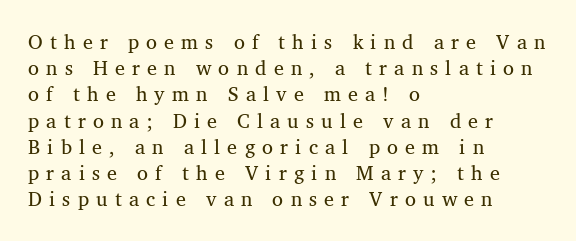
These lines sit exactly where default settings would place them. The setting favours the left margin, as ordinary paragraphs usually do. Heaviness? Minimal to ordinary, like unemphasized prose. Nobody drew a line under any word here.
